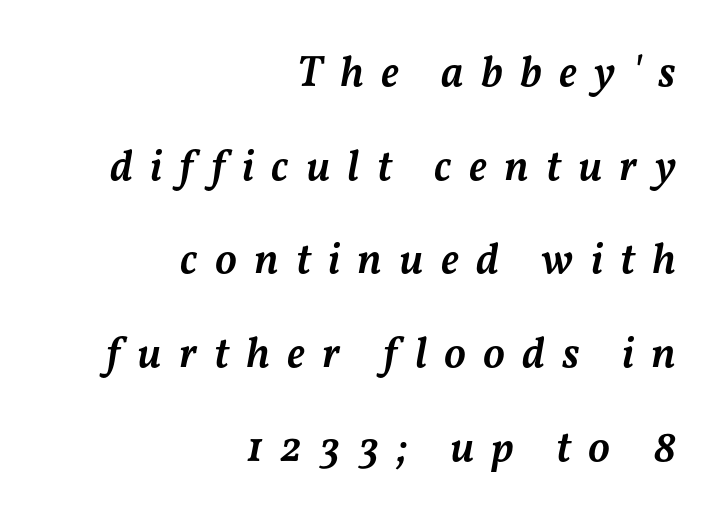
Characters follow at a spacing far wider than the type designer built in. Rendered with sloped, italic letterforms. The zone under the glyphs is completely vacant. The rendering uses a large line-height, opening up the rows.
